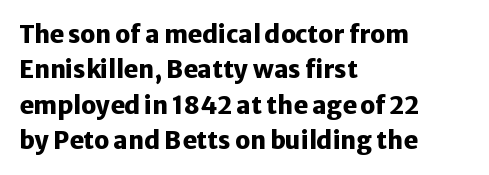
The image shows 24 px bold type, upright; set left-aligned, normal line spacing (1.47x), normal letter spacing, not underlined.
